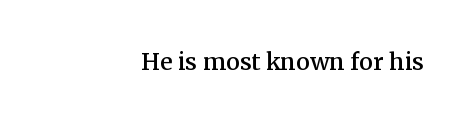
The image shows 31 px serif type, upright; set right-aligned, normal letter spacing, not underlined; medium stroke contrast and a medium x-height.
